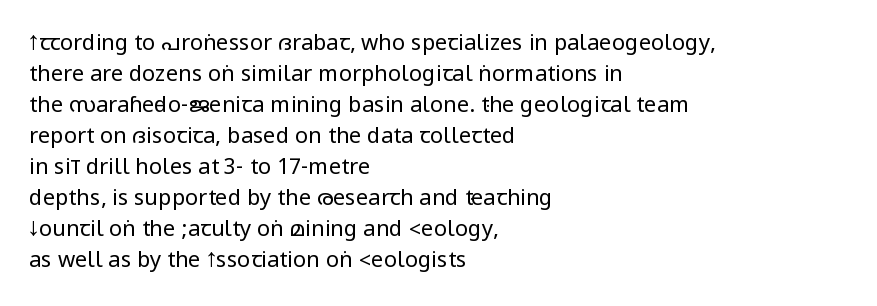
The words here are not underlined. Default kerning and tracking; the words read as compact shapes. The paragraph shown leans on its left margin. Posture: straight, roman, zero tilt. Vertical stems look standard width or narrower in stroke. Vertical spacing — default.
